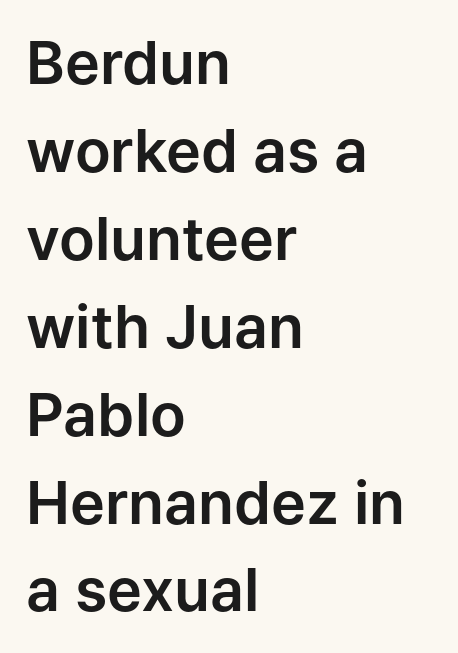
The image shows 59 px sans-serif type, upright; set left-aligned, normal line spacing (1.49x), normal letter spacing, not underlined; low stroke contrast and a medium x-height.
